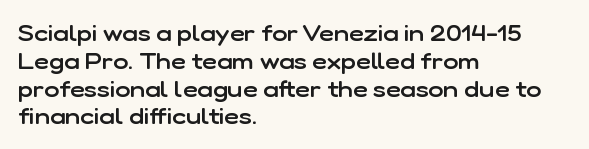
Q: Is the text bold? A: Semi-bold.
Q: Is the text italic (slanted)? A: No, it is upright.
Q: Is the text underlined? A: No.
Q: How is the paragraph aligned? A: Left-aligned.
Q: Is the spacing between letters normal or unusually wide? A: Normal.
